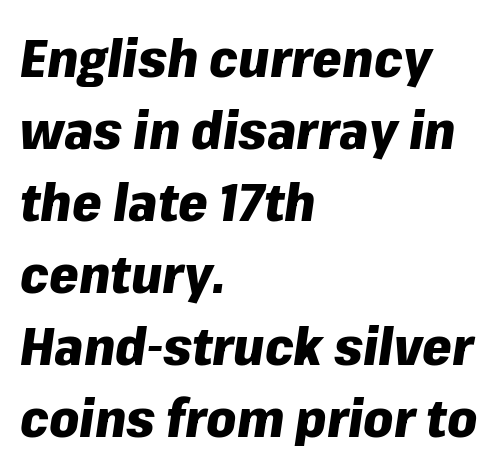
Q: Is the text bold? A: Yes.
Q: Is the text italic (slanted)? A: Yes, it leans right by about 8 degrees.
Q: Is the text underlined? A: No.
Q: How is the paragraph aligned? A: Left-aligned.
Q: Is the spacing between letters normal or unusually wide? A: Normal.
Q: Is the spacing between lines tight, normal or loose? A: Normal.
Q: Width (condensed, normal, or wide)? A: Normal.
Q: Stroke contrast? A: Low.
Q: x-height? A: Medium.
Q: Monospaced? A: No.
